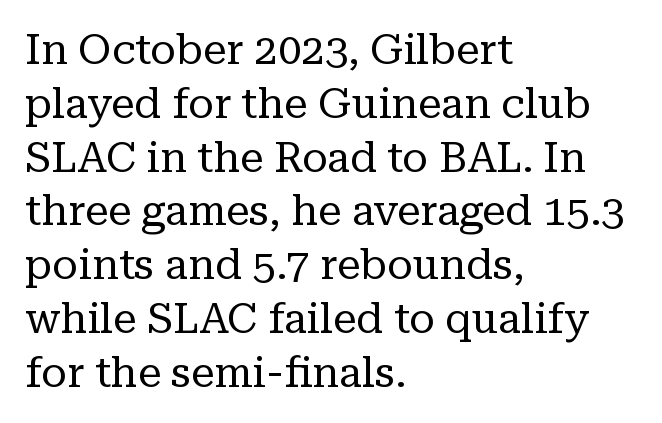
{"serif": "yes", "italic": "no", "bold": "no", "weight": "regular", "width": "normal", "stroke_contrast": "low", "x_height": "medium", "monospaced": "no", "underline": "no", "align": "left", "line_spacing": "normal", "line_spacing_ratio": 1.28, "letter_spacing": "normal", "letter_spacing_em": 0.0, "glyph_px": 42}
